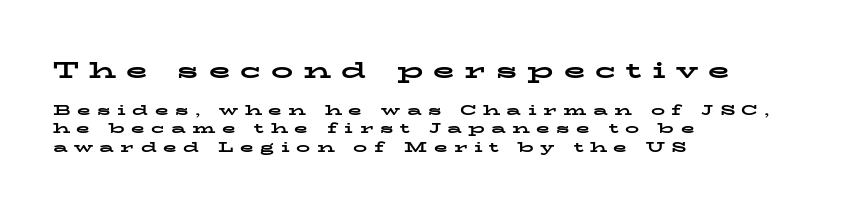
The image shows 22 px bold type, upright; set left-aligned, normal line spacing (1.3x), unusually wide letter spacing (+0.46 em), not underlined; the first (top) block is 1.57x larger.
